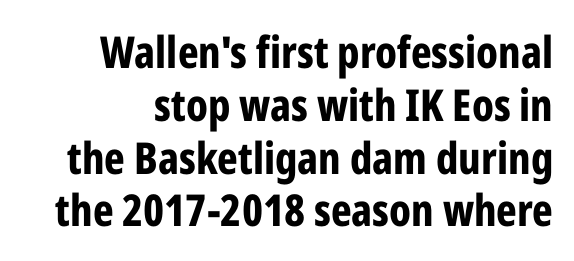
{"serif": "no", "italic": "no", "bold": "yes", "weight": "bold", "width": "condensed", "stroke_contrast": "low", "x_height": "medium", "monospaced": "no", "underline": "no", "line_spacing_ratio": 1.2, "letter_spacing": "normal", "letter_spacing_em": 0.0, "glyph_px": 44}
